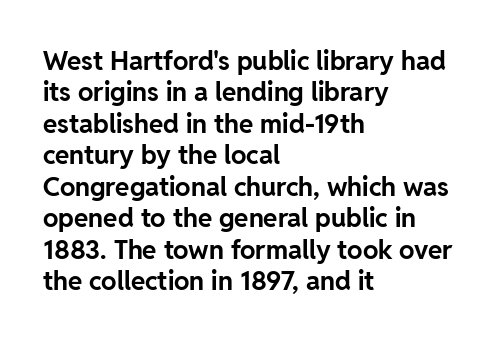
Q: Is the text bold? A: Yes.
Q: Is the text italic (slanted)? A: No, it is upright.
Q: Is the text underlined? A: No.
Q: How is the paragraph aligned? A: Left-aligned.
Q: Is the spacing between letters normal or unusually wide? A: Normal.
